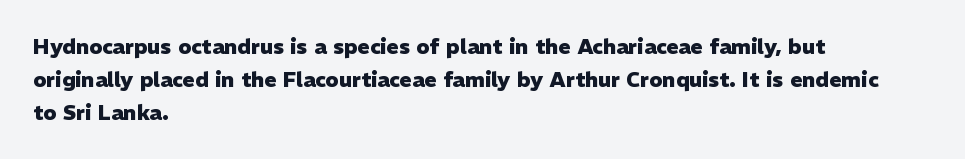
Weight check: bold — yes, fully. This rendering features lettering with no underline. This is the regular roman posture of the typeface. Is there much room between lines? A standard amount, neither cramped nor airy. No extra tracking has been applied to these lines. The rag falls on the right side of this text block.
